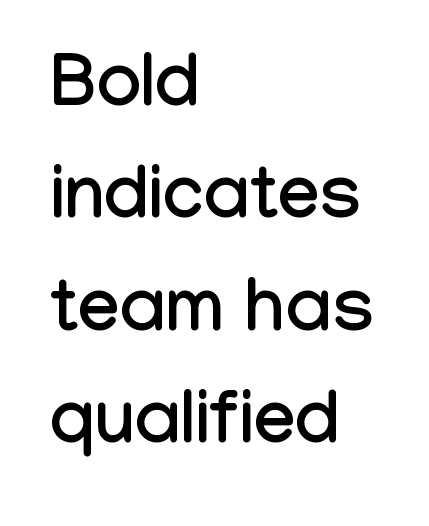
The image shows 75 px condensed sans-serif type, upright; set left-aligned, normal line spacing (1.5x), normal letter spacing, not underlined; low stroke contrast and a medium x-height.
